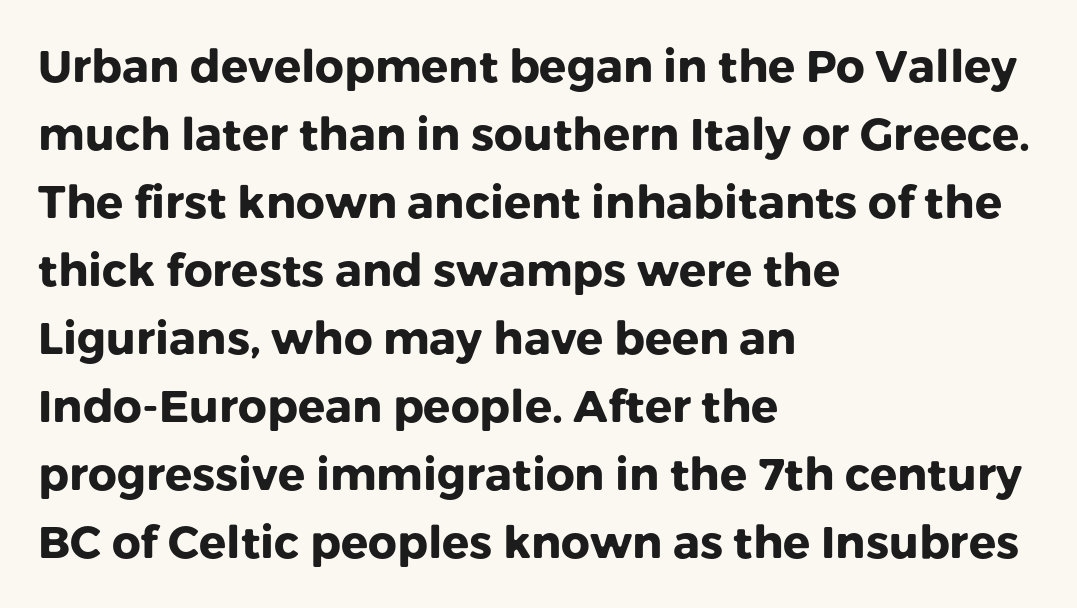
Q: Is the text bold? A: Yes.
Q: Is the text italic (slanted)? A: No, it is upright.
Q: Is the typeface a serif or a sans-serif typeface? A: Sans-serif.
Q: Is the text underlined? A: No.
Q: How is the paragraph aligned? A: Left-aligned.
Q: Is the spacing between letters normal or unusually wide? A: Normal.
Q: Is the spacing between lines tight, normal or loose? A: Normal.
Q: Width (condensed, normal, or wide)? A: Normal.
Q: Stroke contrast? A: Low.
Q: x-height? A: Medium.
Q: Monospaced? A: No.
